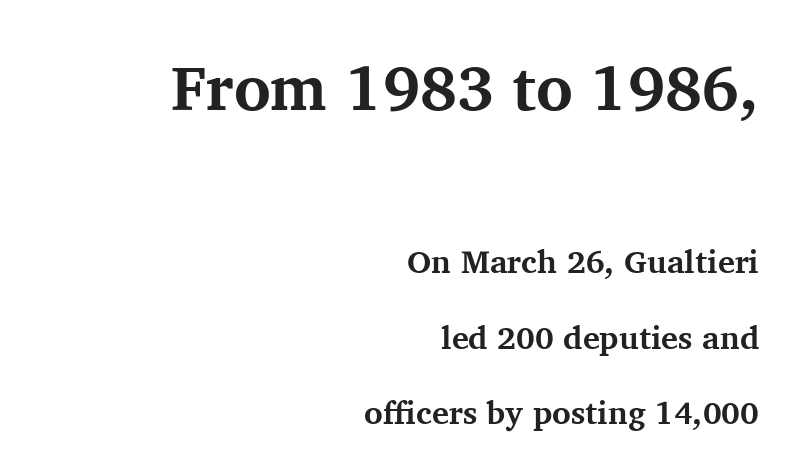
The image shows 63 px bold serif type, upright; set right-aligned, loose line spacing (2.37x), normal letter spacing, not underlined; the first (top) block is 1.97x larger; medium stroke contrast and a medium x-height.
